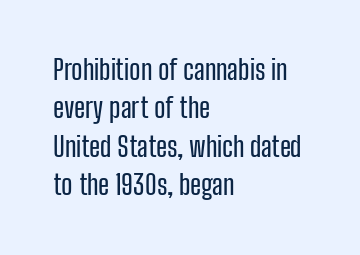
Q: Is the text italic (slanted)? A: No, it is upright.
Q: Is the text underlined? A: No.
Q: How is the paragraph aligned? A: Left-aligned.
Q: Is the spacing between letters normal or unusually wide? A: Normal.
Q: Is the spacing between lines tight, normal or loose? A: Normal.
